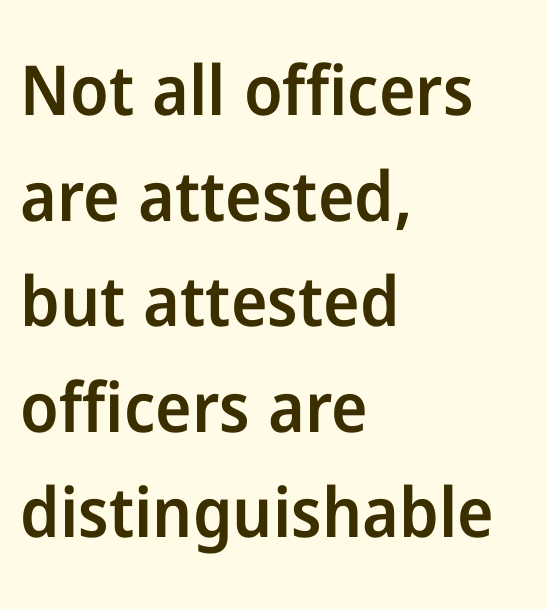
{"serif": "no", "italic": "no", "bold": "semi", "weight": "semibold", "width": "normal", "stroke_contrast": "low", "x_height": "medium", "monospaced": "no", "underline": "no", "align": "left", "line_spacing": "normal", "line_spacing_ratio": 1.53, "letter_spacing": "normal", "letter_spacing_em": 0.0, "glyph_px": 69}
